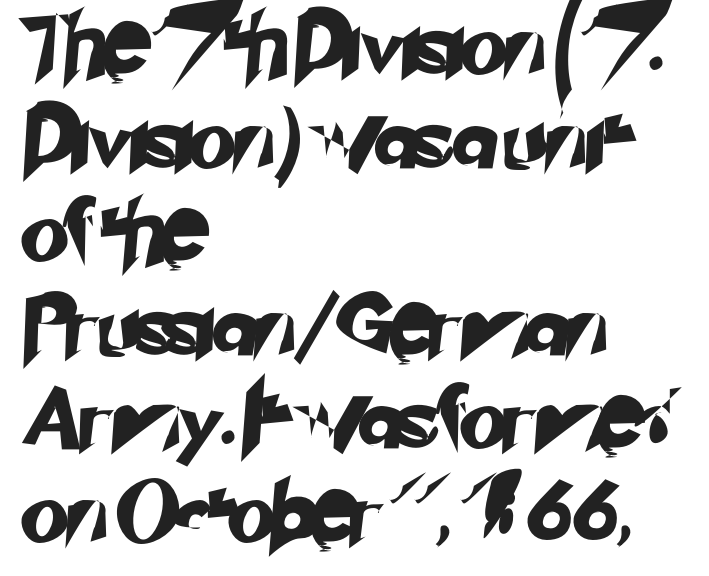
The image shows 62 px sans-serif type; set left-aligned, normal line spacing (1.51x), normal letter spacing, not underlined; low stroke contrast and a small x-height.
